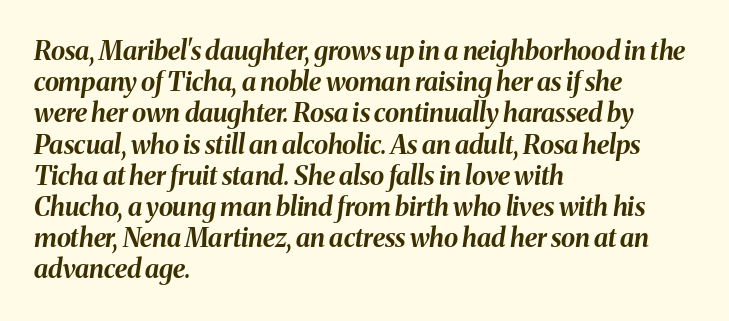
Q: Is the text bold? A: Yes.
Q: Is the text italic (slanted)? A: Yes, it leans right by about 8 degrees.
Q: Is the text underlined? A: No.
Q: How is the paragraph aligned? A: Left-aligned.
Q: Is the spacing between letters normal or unusually wide? A: Normal.
